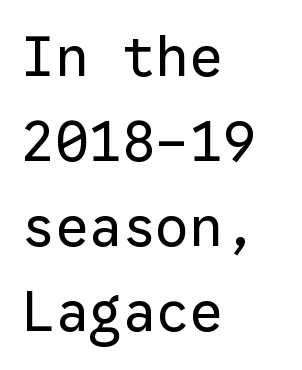
The image shows 56 px regular-weight sans-serif type, upright, monospaced; set left-aligned, normal line spacing (1.52x), normal letter spacing, not underlined; low stroke contrast and a medium x-height.
